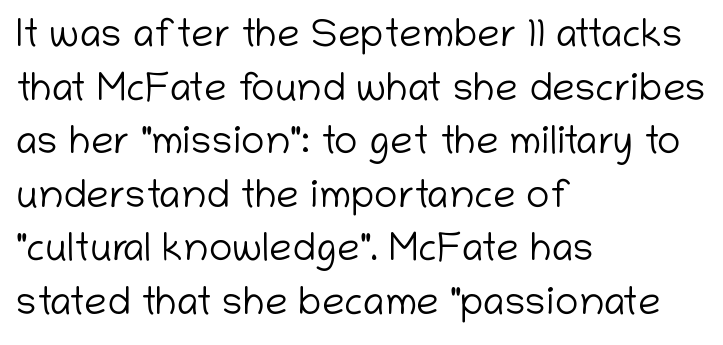
{"serif": "no", "italic": "no", "bold": "no", "weight": "light", "width": "normal", "stroke_contrast": "low", "x_height": "medium", "monospaced": "no", "underline": "no", "align": "left", "line_spacing": "normal", "line_spacing_ratio": 1.34, "letter_spacing": "normal", "letter_spacing_em": 0.0, "glyph_px": 40}
